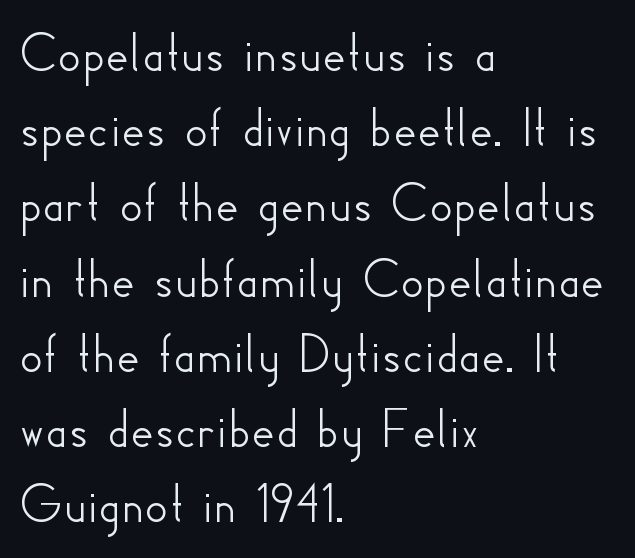
The image shows 57 px sans-serif type, upright; set left-aligned, normal line spacing (1.32x), normal letter spacing, not underlined; low stroke contrast and a small x-height.
